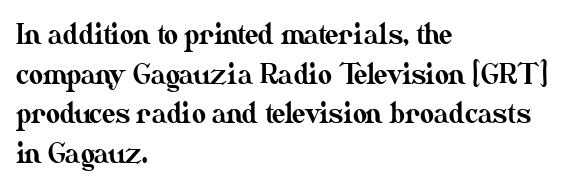
Reading down the column, the eye jumps a familiar distance to each next line. The gaps between neighbouring characters are ordinary and unremarkable. Every character sits straight up, as roman type does. These lines stack with their left ends in a neat column. Bare-footed words on every line.
